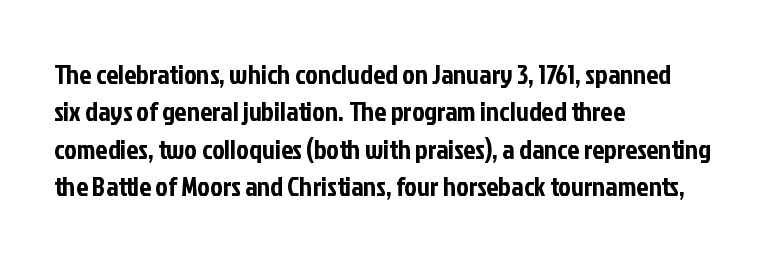
{"italic": "no", "underline": "no", "align": "left", "line_spacing": "normal", "line_spacing_ratio": 1.38, "letter_spacing": "normal", "letter_spacing_em": 0.0, "glyph_px": 27}
